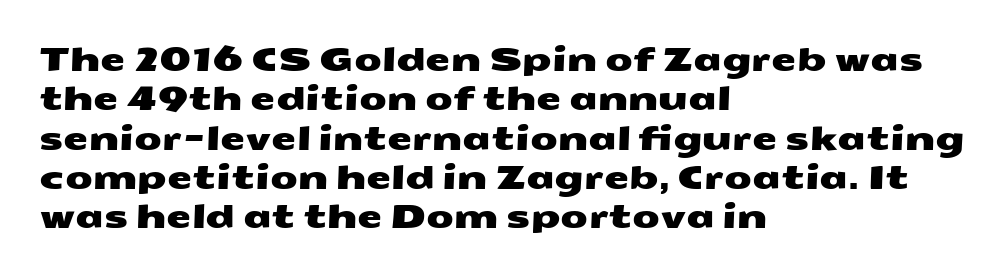
The image shows 32 px wide sans-serif type; set left-aligned, line spacing 1.23x, normal letter spacing, not underlined; medium stroke contrast and a medium x-height.
